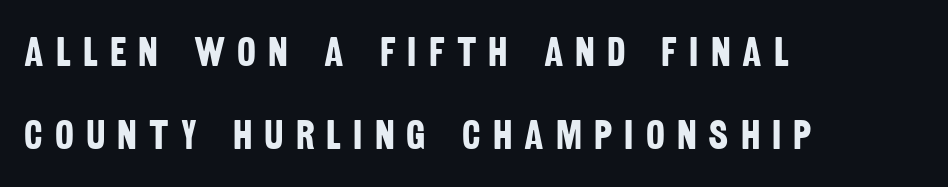
{"serif": "no", "bold": "yes", "weight": "bold", "width": "condensed", "stroke_contrast": "low", "x_height": "large", "monospaced": "no", "underline": "no", "align": "left", "line_spacing": "loose", "line_spacing_ratio": 2.07, "letter_spacing": "wide", "letter_spacing_em": 0.3, "glyph_px": 40}
